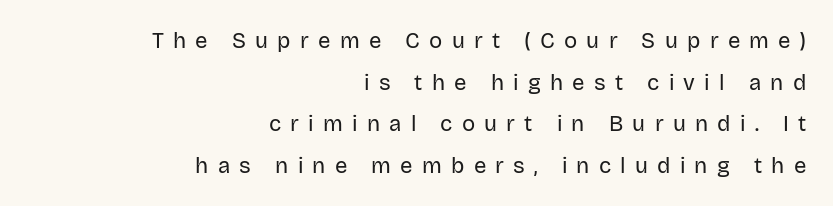
Q: Is the text bold? A: No.
Q: Is the text italic (slanted)? A: No, it is upright.
Q: Is the text underlined? A: No.
Q: How is the paragraph aligned? A: Right-aligned.
Q: Is the spacing between letters normal or unusually wide? A: Unusually wide.
